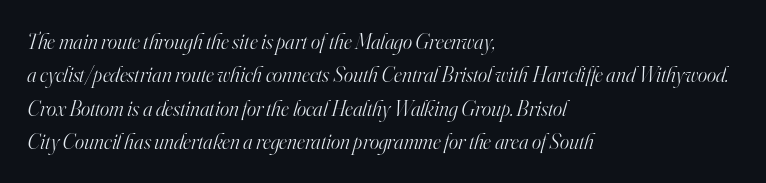
Q: Is the text bold? A: No.
Q: Is the text italic (slanted)? A: Yes, it leans right by about 16 degrees.
Q: Is the text underlined? A: No.
Q: How is the paragraph aligned? A: Left-aligned.
Q: Is the spacing between letters normal or unusually wide? A: Normal.
Q: Is the spacing between lines tight, normal or loose? A: Normal.
